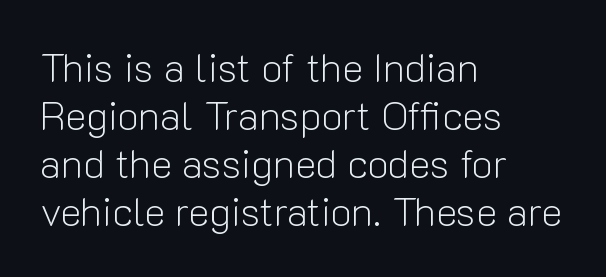
Think of a printed novel: that variable character pitch is what you see here. Between one letter and the next there's only the usual sliver of space. Teacher's note: observe the even left margin — that is flush-left alignment. Honestly, there is no underline to notice here at all. The characters display no serif detailing; their extremities are plain. This sample uses an upright cut, with every glyph sitting square on the baseline.
